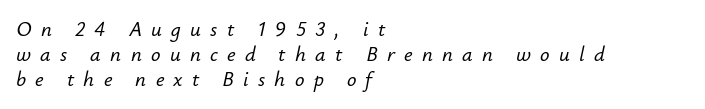
Q: Is the text italic (slanted)? A: Yes, it leans right by about 12 degrees.
Q: Is the text underlined? A: No.
Q: How is the paragraph aligned? A: Left-aligned.
Q: Is the spacing between letters normal or unusually wide? A: Unusually wide.
